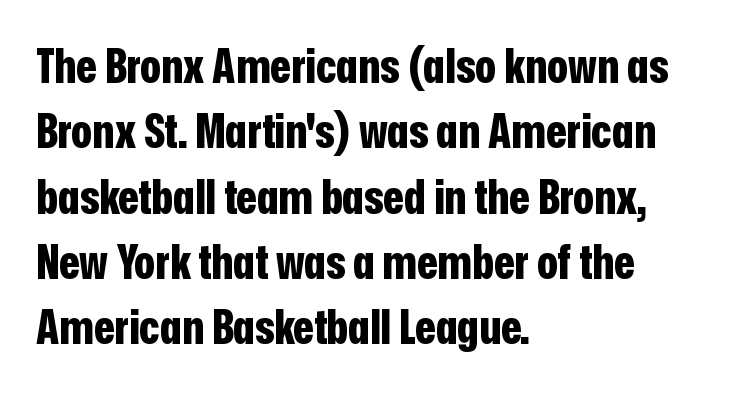
Notice how descenders clear the ascenders below comfortably — that's standard leading. Notice how the passage keeps a crisp vertical edge on the left only. Letterform terminals end flat and unadorned throughout the passage. Each word holds together tightly as a unit, with standard inter-letter gaps. These lines are rendered in a variable-pitch font. How heavy is the stroke? Heavy — this is a bold.
